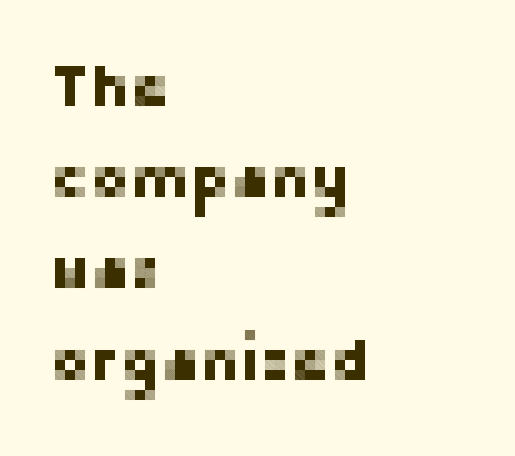
The image shows 60 px sans-serif type, upright; set left-aligned, normal line spacing (1.52x), normal letter spacing, not underlined; low stroke contrast and a medium x-height.
